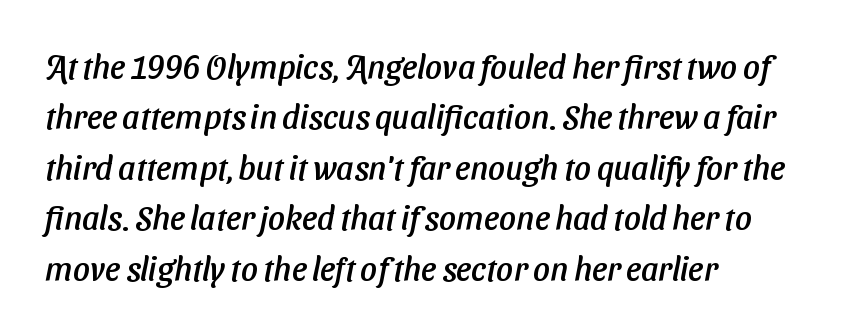
This sample has the flowing, uneven cadence of proportional lettering. A typesetter would label this face a sans. The lines in this sample share a left origin and differ only in where they stop. The line texture is even and compact thanks to regular tracking. The space between consecutive lines is moderate.
